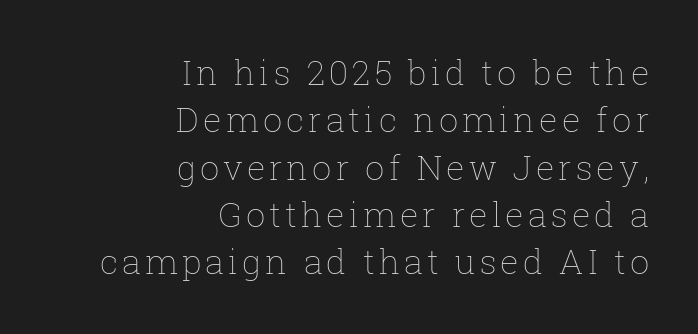
The image shows 34 px thin type, upright; set right-aligned, normal line spacing (1.39x), not underlined; low stroke contrast and a medium x-height.
